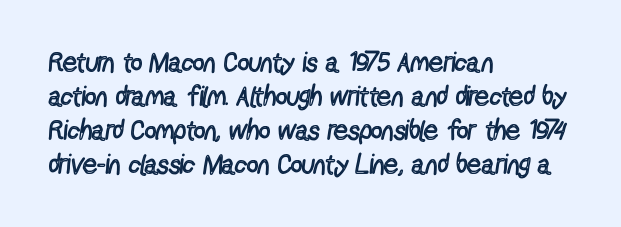
Q: Is the text bold? A: No.
Q: Is the typeface a serif or a sans-serif typeface? A: Sans-serif.
Q: Is the text underlined? A: No.
Q: How is the paragraph aligned? A: Left-aligned.
Q: Is the spacing between letters normal or unusually wide? A: Normal.
Q: Width (condensed, normal, or wide)? A: Condensed.
Q: x-height? A: Medium.
Q: Monospaced? A: No.
